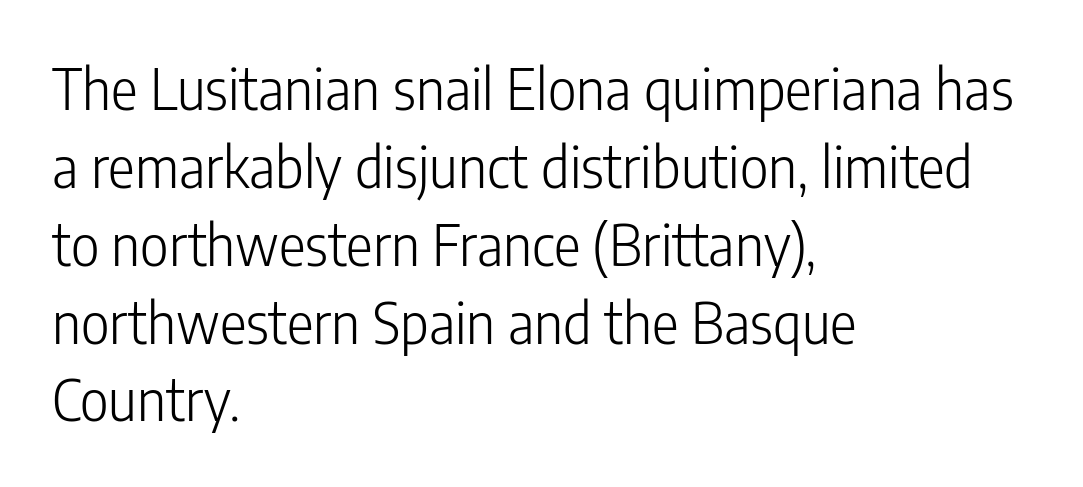
Q: Is the text bold? A: No.
Q: Is the text italic (slanted)? A: No, it is upright.
Q: Is the typeface a serif or a sans-serif typeface? A: Sans-serif.
Q: Is the text underlined? A: No.
Q: How is the paragraph aligned? A: Left-aligned.
Q: Is the spacing between letters normal or unusually wide? A: Normal.
Q: Is the spacing between lines tight, normal or loose? A: Normal.
Q: Width (condensed, normal, or wide)? A: Condensed.
Q: Stroke contrast? A: Low.
Q: x-height? A: Medium.
Q: Monospaced? A: No.
